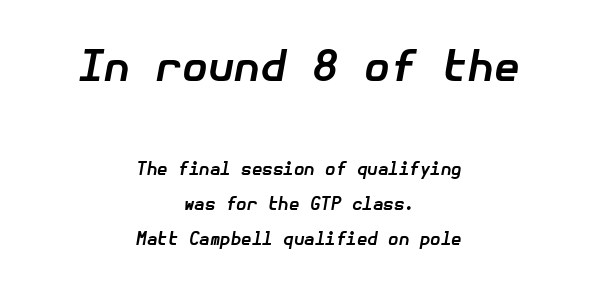
Glyph-to-glyph distance matches everyday printed text. This block would shrink considerably if given ordinary leading; it's expanded now. Teacher's note: observe the equal gaps on both sides — that is centered alignment. Check under the words: just untouched page. The first block has been scaled up relative to the second. Stroke thickness is high; the sample reads as a true bold.
